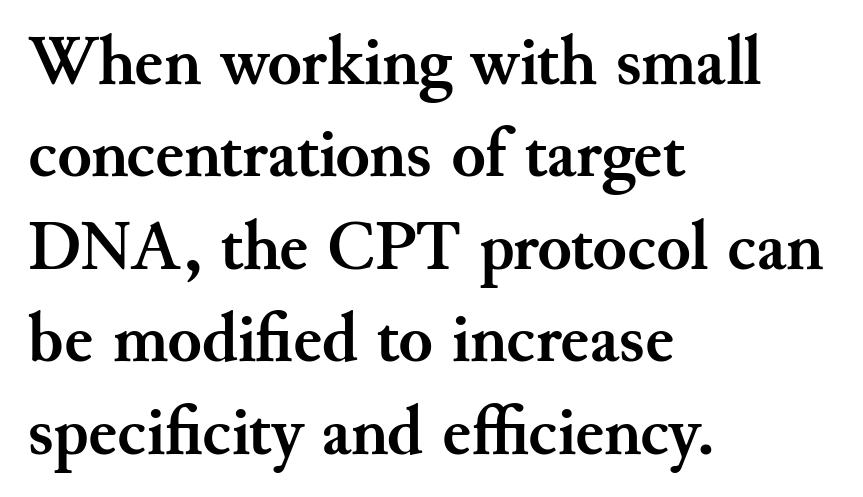
The image shows 70 px semibold serif type, upright; set left-aligned, normal line spacing (1.32x), normal letter spacing, not underlined; medium stroke contrast and a small x-height.
